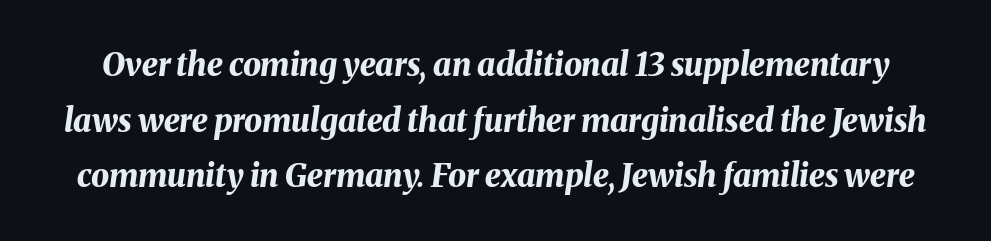
{"italic": "yes", "lean": "right", "slant_degrees": 8, "bold": "yes", "weight": "bold", "width": "normal", "stroke_contrast": "medium", "x_height": "medium", "monospaced": "no", "underline": "no", "line_spacing_ratio": 1.74, "letter_spacing": "normal", "letter_spacing_em": 0.0, "glyph_px": 32}
